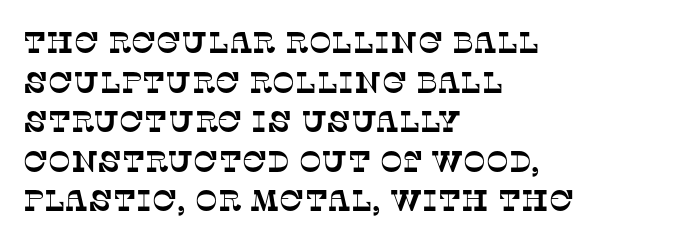
The image shows 30 px serif type; set left-aligned, normal line spacing (1.32x), normal letter spacing, not underlined; low stroke contrast and a large x-height.
